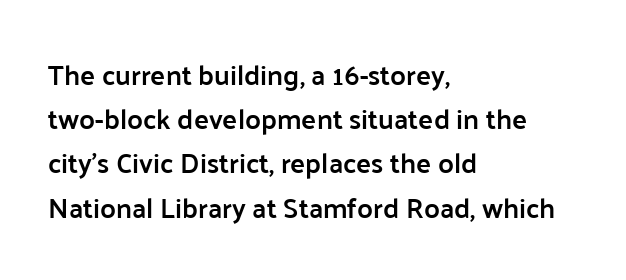
{"serif": "no", "italic": "no", "bold": "semi", "weight": "semibold", "width": "normal", "stroke_contrast": "low", "x_height": "medium", "monospaced": "no", "underline": "no", "align": "left", "line_spacing": "normal", "line_spacing_ratio": 1.58, "letter_spacing": "normal", "letter_spacing_em": 0.0, "glyph_px": 28}
